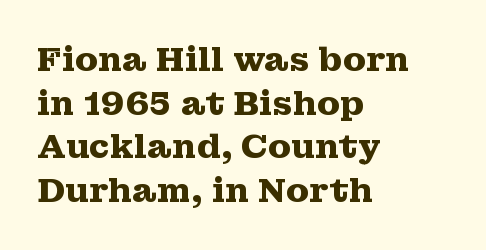
Q: Is the text bold? A: Yes.
Q: Is the text italic (slanted)? A: No, it is upright.
Q: Is the typeface a serif or a sans-serif typeface? A: Serif.
Q: Is the text underlined? A: No.
Q: How is the paragraph aligned? A: Left-aligned.
Q: Is the spacing between letters normal or unusually wide? A: Normal.
Q: Is the spacing between lines tight, normal or loose? A: Normal.
Q: Width (condensed, normal, or wide)? A: Wide.
Q: Stroke contrast? A: Medium.
Q: x-height? A: Medium.
Q: Monospaced? A: No.
